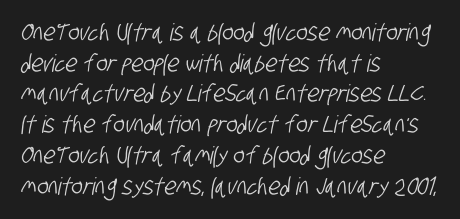
{"underline": "no", "align": "left", "line_spacing": "normal", "line_spacing_ratio": 1.28, "letter_spacing": "normal", "letter_spacing_em": 0.0, "glyph_px": 24}
